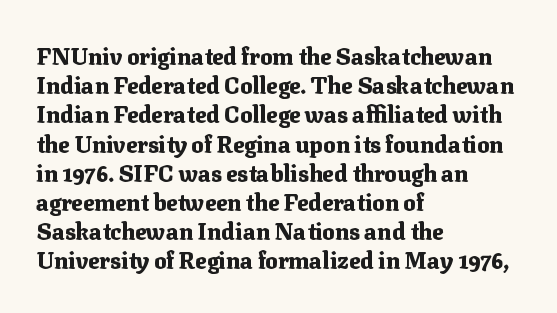
Q: Is the text bold? A: Yes.
Q: Is the text italic (slanted)? A: No, it is upright.
Q: Is the text underlined? A: No.
Q: How is the paragraph aligned? A: Left-aligned.
Q: Is the spacing between letters normal or unusually wide? A: Normal.
Q: Is the spacing between lines tight, normal or loose? A: Normal.
